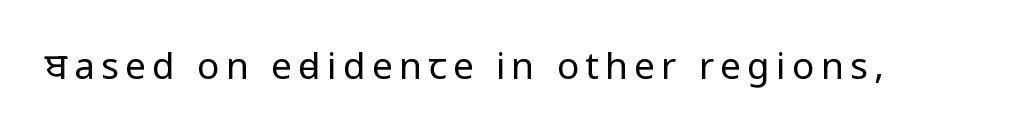
{"serif": "no", "italic": "no", "bold": "no", "weight": "regular", "width": "condensed", "stroke_contrast": "low", "x_height": "large", "monospaced": "no", "underline": "no", "glyph_px": 37}
